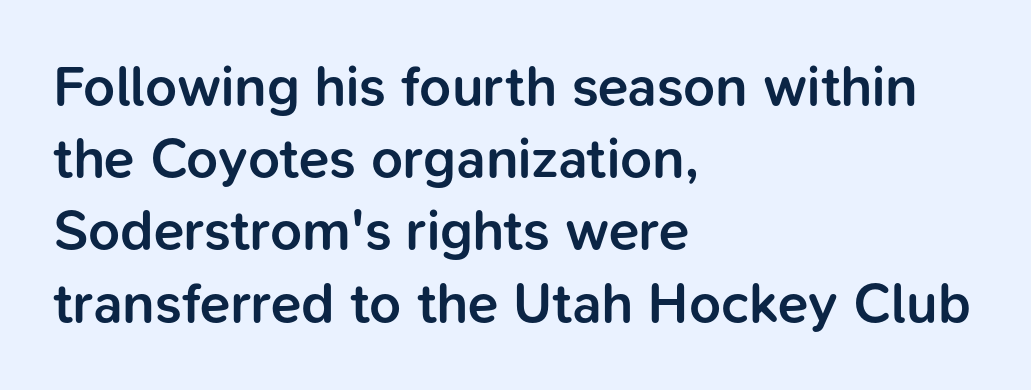
The image shows 56 px semibold sans-serif type, upright; set left-aligned, normal line spacing (1.29x), normal letter spacing, not underlined; low stroke contrast and a medium x-height.
